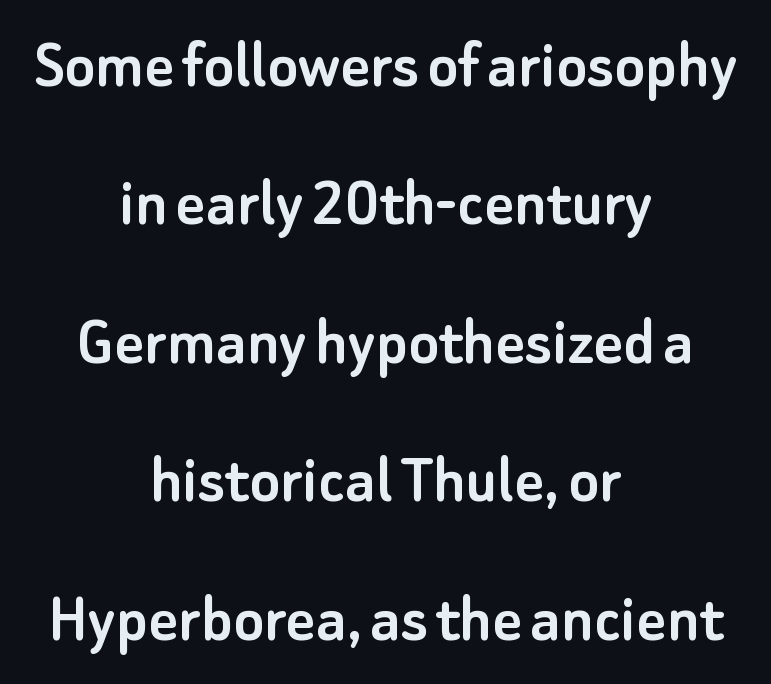
If you measured baseline to baseline, you'd find a long distance. Nothing unusual about the tracking: characters are spaced as the font intends. The setting favours the middle, as headings and verse often do. Look at the bottom of the vertical strokes: they stop flat, with no serifs.
